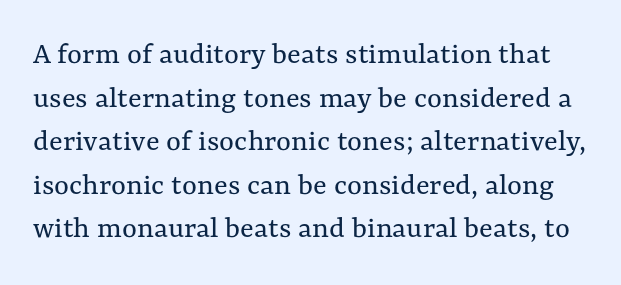
Q: Is the text bold? A: No.
Q: Is the text italic (slanted)? A: No, it is upright.
Q: Is the text underlined? A: No.
Q: Is the spacing between letters normal or unusually wide? A: Normal.
Q: Is the spacing between lines tight, normal or loose? A: Normal.
Q: Width (condensed, normal, or wide)? A: Normal.
Q: Stroke contrast? A: Medium.
Q: x-height? A: Medium.
Q: Monospaced? A: No.
